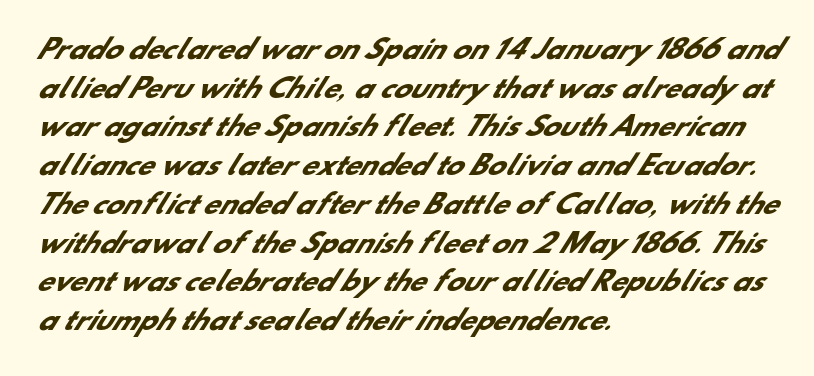
{"bold": "yes", "underline": "no", "align": "left", "line_spacing": "normal", "line_spacing_ratio": 1.49, "letter_spacing": "normal", "letter_spacing_em": 0.0, "glyph_px": 26}
